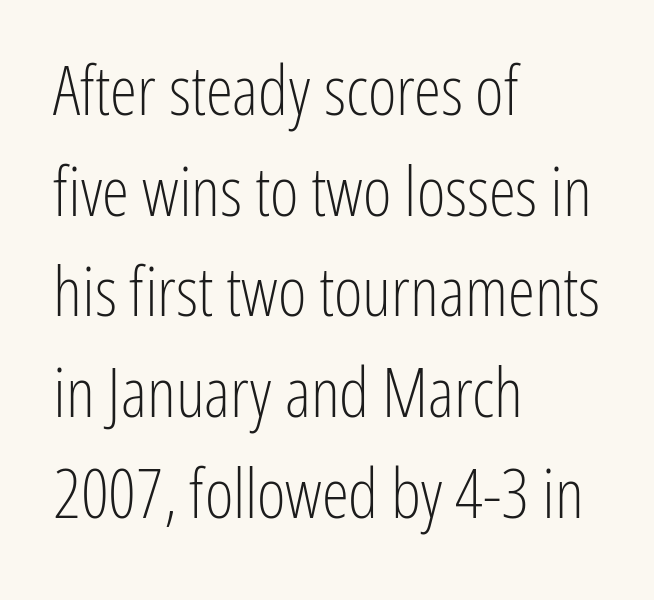
Q: Is the text bold? A: No.
Q: Is the text italic (slanted)? A: No, it is upright.
Q: Is the typeface a serif or a sans-serif typeface? A: Sans-serif.
Q: Is the text underlined? A: No.
Q: How is the paragraph aligned? A: Left-aligned.
Q: Is the spacing between letters normal or unusually wide? A: Normal.
Q: Is the spacing between lines tight, normal or loose? A: Normal.
Q: Width (condensed, normal, or wide)? A: Condensed.
Q: Stroke contrast? A: Low.
Q: x-height? A: Medium.
Q: Monospaced? A: No.
